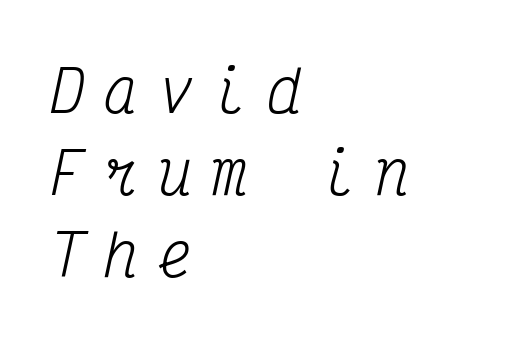
Q: Is the text bold? A: No.
Q: Is the text italic (slanted)? A: Yes, it leans right by about 12 degrees.
Q: Is the typeface a serif or a sans-serif typeface? A: Serif.
Q: Is the text underlined? A: No.
Q: How is the paragraph aligned? A: Left-aligned.
Q: Is the spacing between letters normal or unusually wide? A: Unusually wide.
Q: Is the spacing between lines tight, normal or loose? A: Normal.
Q: Width (condensed, normal, or wide)? A: Condensed.
Q: Stroke contrast? A: Medium.
Q: x-height? A: Medium.
Q: Monospaced? A: Yes.
